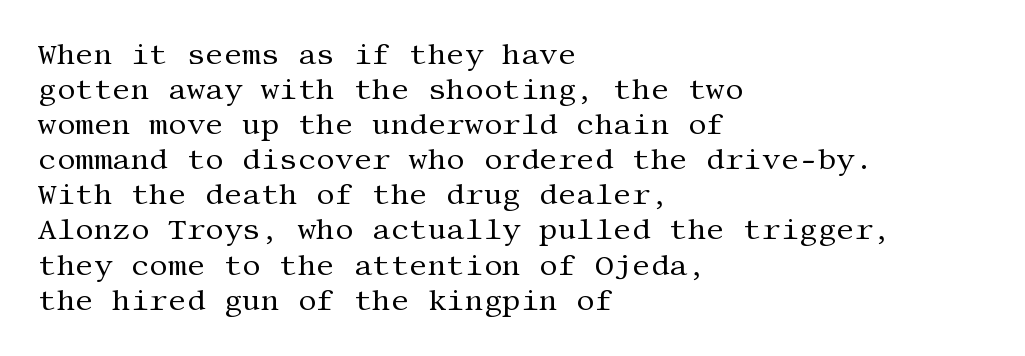
{"serif": "yes", "italic": "no", "bold": "no", "weight": "regular", "width": "normal", "stroke_contrast": "medium", "x_height": "large", "underline": "no", "align": "left", "line_spacing_ratio": 1.21, "letter_spacing": "normal", "letter_spacing_em": 0.0, "glyph_px": 29}
